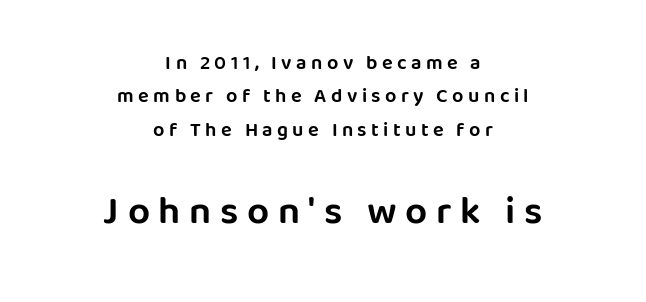
{"serif": "no", "italic": "no", "width": "normal", "stroke_contrast": "low", "x_height": "large", "monospaced": "no", "underline": "no", "align": "center", "line_spacing": "normal", "line_spacing_ratio": 1.67, "letter_spacing": "wide", "letter_spacing_em": 0.22, "larger_block": "second", "size_ratio": 1.95, "glyph_px": 39}
